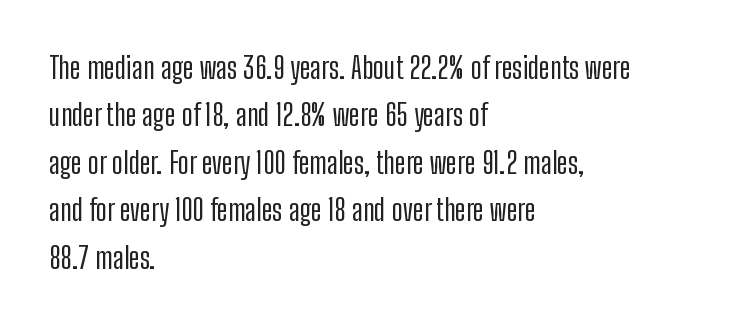
Q: Is the text italic (slanted)? A: No, it is upright.
Q: Is the typeface a serif or a sans-serif typeface? A: Sans-serif.
Q: Is the text underlined? A: No.
Q: How is the paragraph aligned? A: Left-aligned.
Q: Is the spacing between letters normal or unusually wide? A: Normal.
Q: Is the spacing between lines tight, normal or loose? A: Normal.
Q: Width (condensed, normal, or wide)? A: Condensed.
Q: Stroke contrast? A: Low.
Q: x-height? A: Medium.
Q: Monospaced? A: No.
